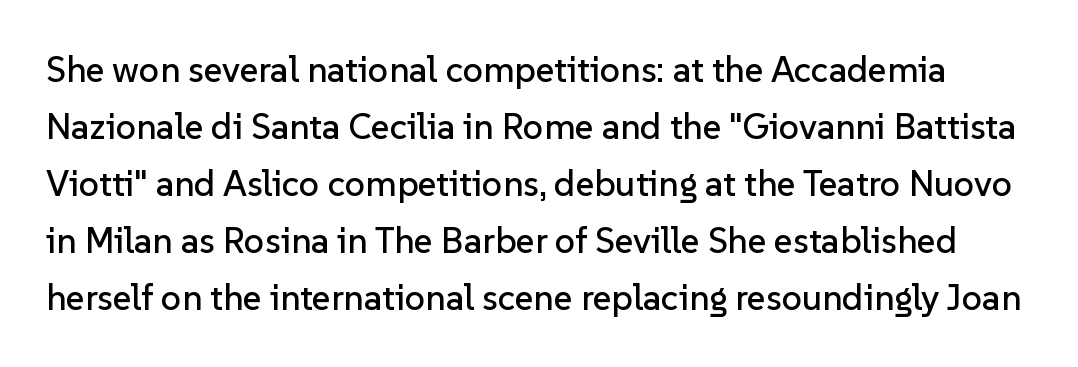
A bare baseline throughout the passage. Unlike a traditional serif, this face leaves its strokes unadorned. Observe the ordinary spacing: letters are neighbours, not strangers. A typesetter would call this proportional, since set widths differ per character.
